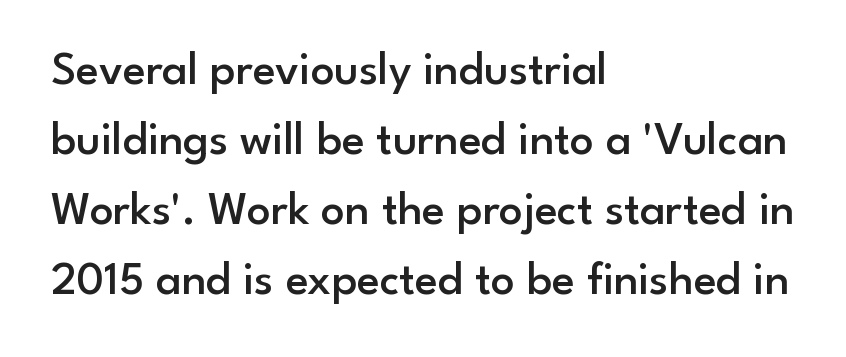
Q: Is the text bold? A: Semi-bold.
Q: Is the text italic (slanted)? A: No, it is upright.
Q: Is the typeface a serif or a sans-serif typeface? A: Sans-serif.
Q: Is the text underlined? A: No.
Q: How is the paragraph aligned? A: Left-aligned.
Q: Is the spacing between letters normal or unusually wide? A: Normal.
Q: Is the spacing between lines tight, normal or loose? A: Normal.
Q: Width (condensed, normal, or wide)? A: Normal.
Q: Stroke contrast? A: Low.
Q: x-height? A: Small.
Q: Monospaced? A: No.
